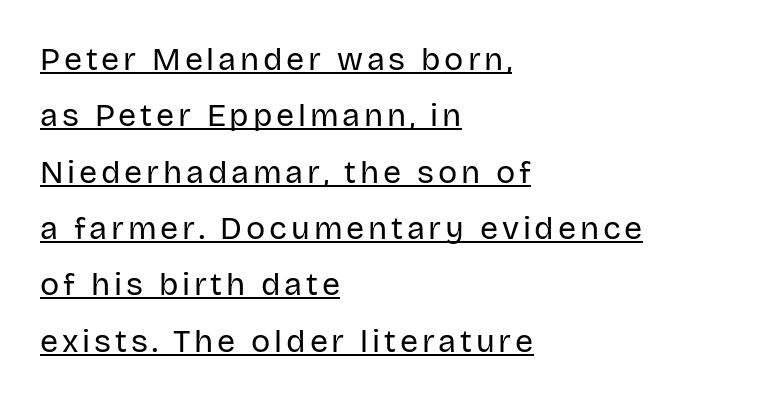
Q: Is the text bold? A: No.
Q: Is the text italic (slanted)? A: No, it is upright.
Q: Is the typeface a serif or a sans-serif typeface? A: Sans-serif.
Q: Is the text underlined? A: Yes.
Q: How is the paragraph aligned? A: Left-aligned.
Q: Width (condensed, normal, or wide)? A: Normal.
Q: Stroke contrast? A: Low.
Q: x-height? A: Large.
Q: Monospaced? A: No.
